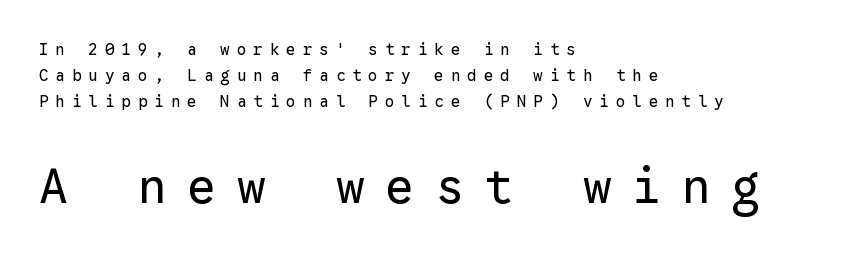
Q: Is the text bold? A: No.
Q: Is the text italic (slanted)? A: No, it is upright.
Q: Is the typeface a serif or a sans-serif typeface? A: Sans-serif.
Q: Is the text underlined? A: No.
Q: How is the paragraph aligned? A: Left-aligned.
Q: Is the spacing between letters normal or unusually wide? A: Unusually wide.
Q: Is the spacing between lines tight, normal or loose? A: Normal.
Q: Which block of text is set in a larger size, the first (top) or the second (bottom)? A: The second (bottom) one.
Q: Width (condensed, normal, or wide)? A: Normal.
Q: Stroke contrast? A: Low.
Q: x-height? A: Medium.
Q: Monospaced? A: Yes.
